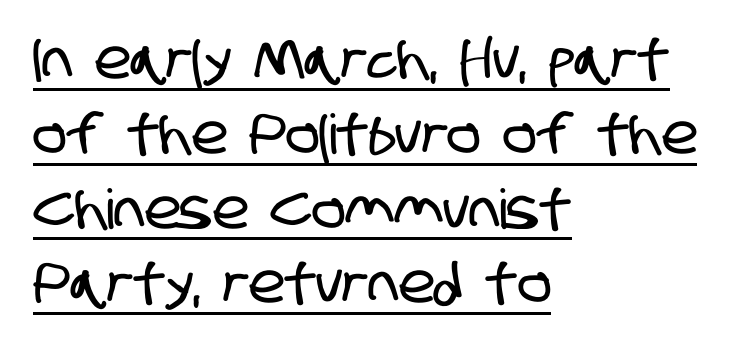
Looks like regular typesetting: each glyph gets only the width it needs. The designer went with a sans here, leaving each stem footless. The line texture is even and compact thanks to regular tracking. Looks like someone drew a line under every word here. Typeset ragged right — the left edge is the straight one.
